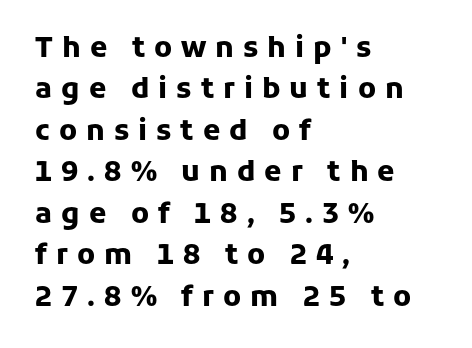
Do the characters align in a grid? No, the font is proportional. The font's upright variant was chosen for this text. Each letter's strokes conclude bluntly, with no projecting serifs. These words are printed bold, with thick strokes throughout. Left-aligned paragraph, ragged on the right. The line texture is sparse and dotted thanks to wide tracking.
